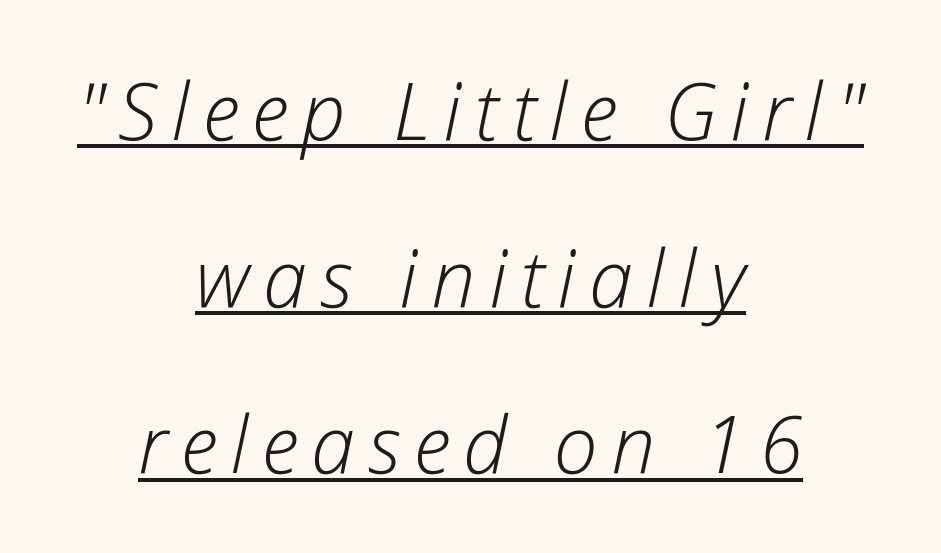
Q: Is the text bold? A: No.
Q: Is the text italic (slanted)? A: Yes, it leans right by about 12 degrees.
Q: Is the text underlined? A: Yes.
Q: How is the paragraph aligned? A: Centered.
Q: Is the spacing between lines tight, normal or loose? A: Loose.
Q: Width (condensed, normal, or wide)? A: Normal.
Q: Stroke contrast? A: Low.
Q: x-height? A: Medium.
Q: Monospaced? A: No.
